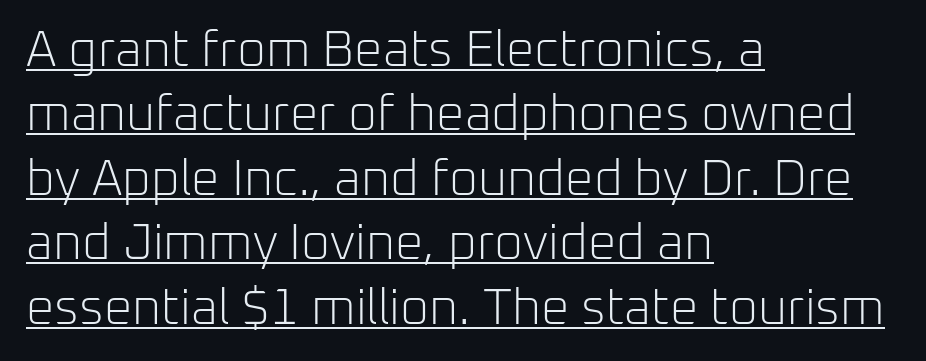
Q: Is the text bold? A: No.
Q: Is the text italic (slanted)? A: No, it is upright.
Q: Is the typeface a serif or a sans-serif typeface? A: Sans-serif.
Q: Is the text underlined? A: Yes.
Q: How is the paragraph aligned? A: Left-aligned.
Q: Is the spacing between letters normal or unusually wide? A: Normal.
Q: Is the spacing between lines tight, normal or loose? A: Normal.
Q: Width (condensed, normal, or wide)? A: Normal.
Q: Stroke contrast? A: Low.
Q: x-height? A: Medium.
Q: Monospaced? A: No.
